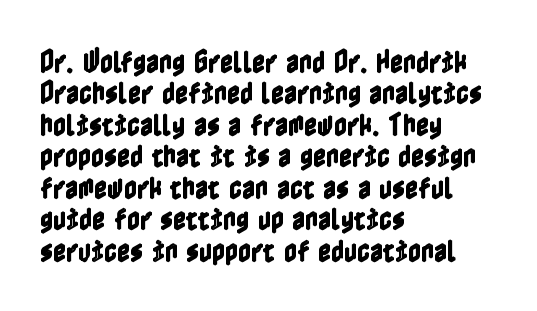
{"italic": "no", "underline": "no", "align": "left", "line_spacing": "normal", "line_spacing_ratio": 1.26, "letter_spacing": "normal", "letter_spacing_em": 0.0, "glyph_px": 25}
